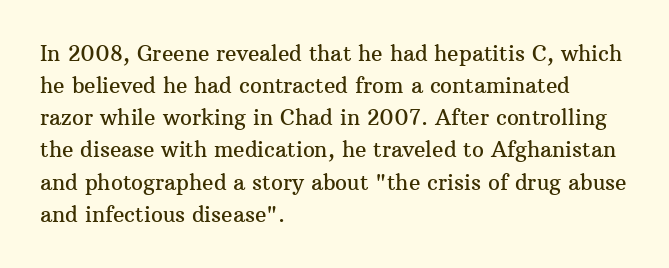
Layout note: lines flush left. The string is rendered with underlining switched off. The line texture is even and compact thanks to regular tracking. A roman cut, with each character standing at attention. The space between consecutive lines is moderate.
